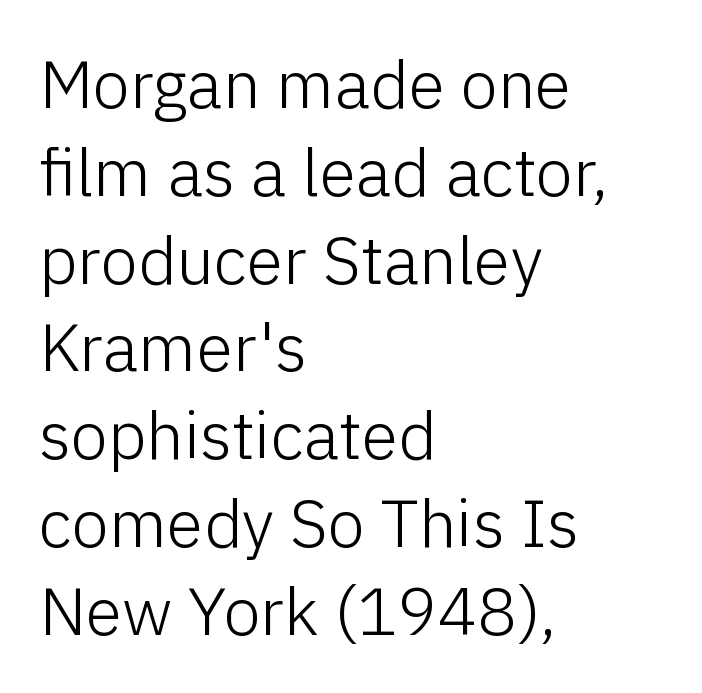
{"serif": "no", "italic": "no", "bold": "no", "weight": "light", "width": "normal", "stroke_contrast": "low", "x_height": "medium", "monospaced": "no", "underline": "no", "align": "left", "line_spacing": "normal", "line_spacing_ratio": 1.31, "letter_spacing": "normal", "letter_spacing_em": 0.0, "glyph_px": 67}
